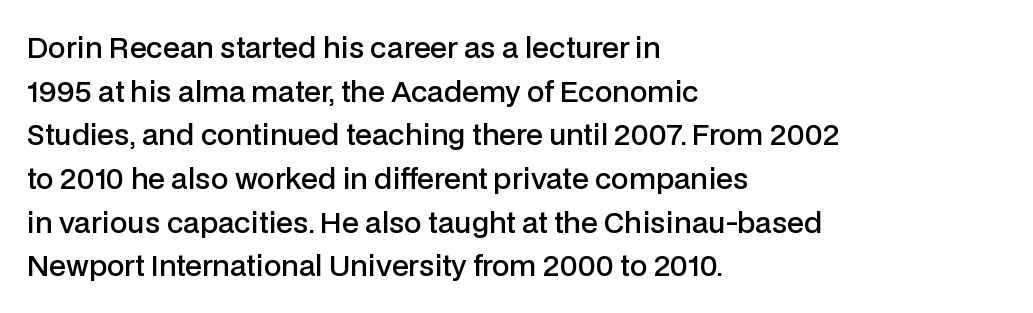
The space directly below the letters is spotless. Each new line begins a customary step beneath the previous one. On the weight axis this lands at semibold, roughly 600. You could not count columns in this text — the font is proportionally spaced.
